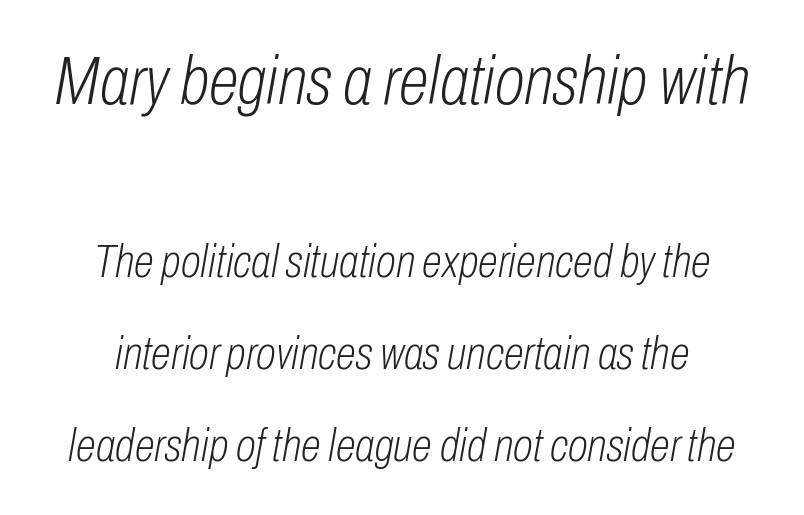
Horizontal bands of white between lines are thick stripes. This sample has the flowing, uneven cadence of proportional lettering. Underline: absent. Caption: face not bold, strokes unweighted. The face used here has a pronounced slope to its letters.
